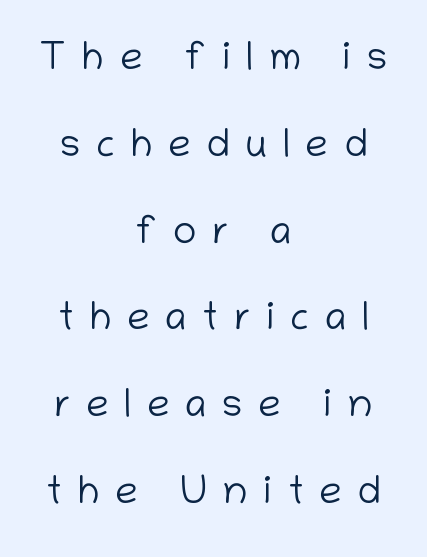
The image shows 40 px light sans-serif type, upright; set centered, loose line spacing (2.17x), unusually wide letter spacing (+0.39 em), not underlined; low stroke contrast and a medium x-height.
